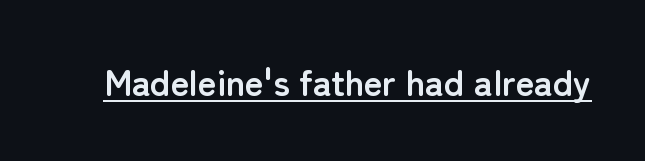
Q: Is the text bold? A: Yes.
Q: Is the text italic (slanted)? A: No, it is upright.
Q: Is the typeface a serif or a sans-serif typeface? A: Sans-serif.
Q: Is the text underlined? A: Yes.
Q: Is the spacing between letters normal or unusually wide? A: Normal.
Q: Width (condensed, normal, or wide)? A: Normal.
Q: Stroke contrast? A: Low.
Q: x-height? A: Medium.
Q: Monospaced? A: No.
